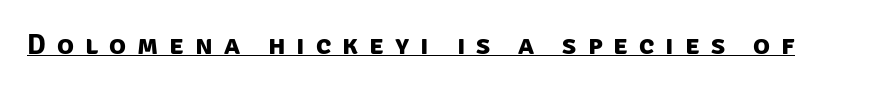
Q: Is the text bold? A: Yes.
Q: Is the typeface a serif or a sans-serif typeface? A: Sans-serif.
Q: Is the text underlined? A: Yes.
Q: Is the spacing between letters normal or unusually wide? A: Unusually wide.
Q: Width (condensed, normal, or wide)? A: Normal.
Q: Stroke contrast? A: Low.
Q: x-height? A: Large.
Q: Monospaced? A: No.
